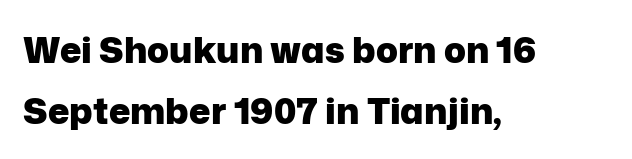
Students, observe: this is what conventionally led text looks like. Which margin do the lines hug? The left one — the right edge is uneven. No feet cap the strokes, marking this as sans-serif type. The sample has been set heavy, in full bold. Check the space under the baseline: it is left empty. Each letter keeps its own natural width here, so spacing adapts to shape.
